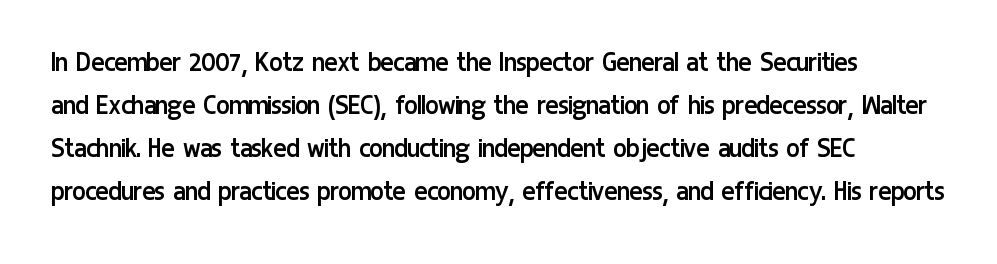
Q: Is the text bold? A: No.
Q: Is the text italic (slanted)? A: No, it is upright.
Q: Is the typeface a serif or a sans-serif typeface? A: Sans-serif.
Q: Is the text underlined? A: No.
Q: How is the paragraph aligned? A: Left-aligned.
Q: Is the spacing between letters normal or unusually wide? A: Normal.
Q: Is the spacing between lines tight, normal or loose? A: Normal.
Q: Width (condensed, normal, or wide)? A: Condensed.
Q: Stroke contrast? A: Low.
Q: x-height? A: Medium.
Q: Monospaced? A: No.
